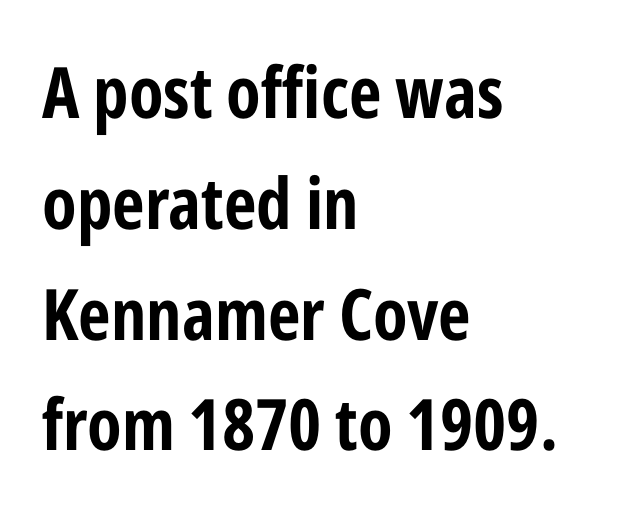
{"serif": "no", "italic": "no", "bold": "yes", "weight": "bold", "width": "condensed", "stroke_contrast": "low", "x_height": "medium", "monospaced": "no", "underline": "no", "align": "left", "line_spacing": "normal", "line_spacing_ratio": 1.56, "letter_spacing": "normal", "letter_spacing_em": 0.0, "glyph_px": 71}
